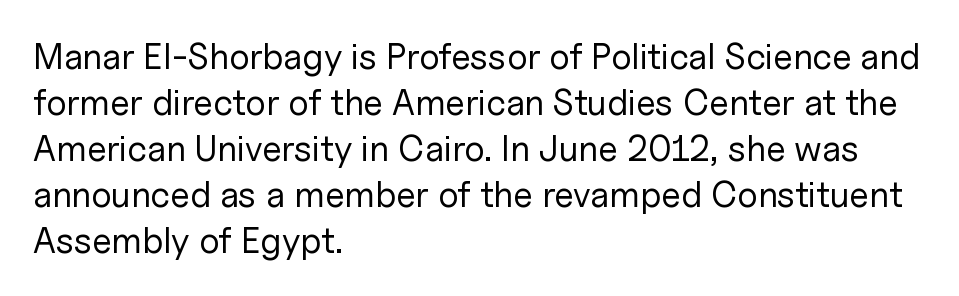
Q: Is the text bold? A: No.
Q: Is the text italic (slanted)? A: No, it is upright.
Q: Is the typeface a serif or a sans-serif typeface? A: Sans-serif.
Q: Is the text underlined? A: No.
Q: How is the paragraph aligned? A: Left-aligned.
Q: Is the spacing between letters normal or unusually wide? A: Normal.
Q: Is the spacing between lines tight, normal or loose? A: Normal.
Q: Width (condensed, normal, or wide)? A: Normal.
Q: Stroke contrast? A: Low.
Q: x-height? A: Medium.
Q: Monospaced? A: No.
